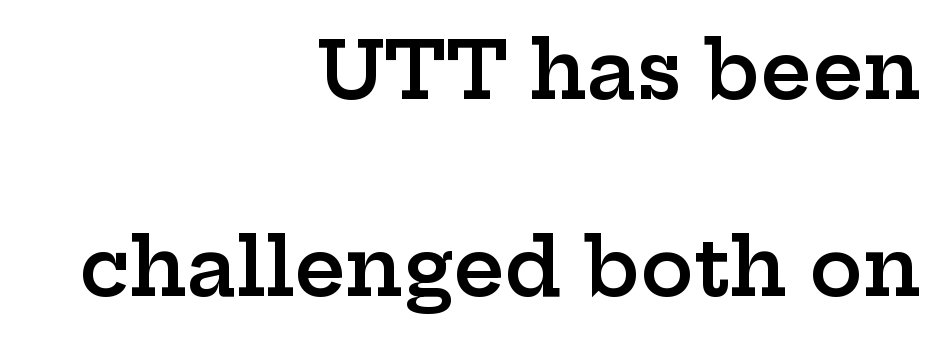
Q: Is the text bold? A: Semi-bold.
Q: Is the text italic (slanted)? A: No, it is upright.
Q: Is the typeface a serif or a sans-serif typeface? A: Serif.
Q: Is the text underlined? A: No.
Q: How is the paragraph aligned? A: Right-aligned.
Q: Is the spacing between letters normal or unusually wide? A: Normal.
Q: Is the spacing between lines tight, normal or loose? A: Loose.
Q: Width (condensed, normal, or wide)? A: Wide.
Q: Stroke contrast? A: Low.
Q: x-height? A: Medium.
Q: Monospaced? A: No.
